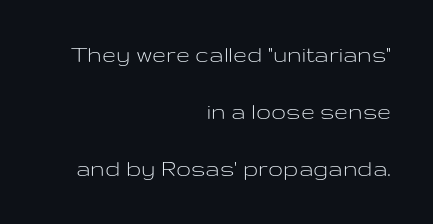
The image shows 25 px text type, upright; set right-aligned, loose line spacing (2.29x), normal letter spacing, not underlined.
